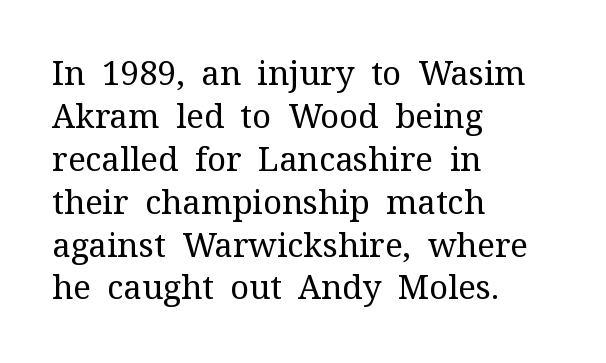
Unbolded letterforms with no extra heft. The type family on display is of the serif kind. Teacher's note: observe the even left margin — that is flush-left alignment. The face used here is proportionally spaced, like ordinary book or web type.
